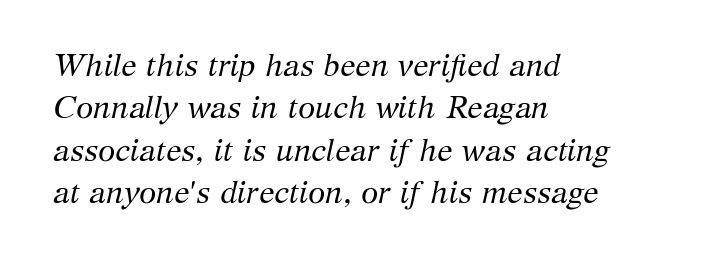
Q: Is the text bold? A: No.
Q: Is the text italic (slanted)? A: Yes, it leans right by about 12 degrees.
Q: Is the typeface a serif or a sans-serif typeface? A: Serif.
Q: Is the text underlined? A: No.
Q: How is the paragraph aligned? A: Left-aligned.
Q: Is the spacing between letters normal or unusually wide? A: Normal.
Q: Is the spacing between lines tight, normal or loose? A: Normal.
Q: Width (condensed, normal, or wide)? A: Normal.
Q: Stroke contrast? A: Medium.
Q: x-height? A: Medium.
Q: Monospaced? A: No.
